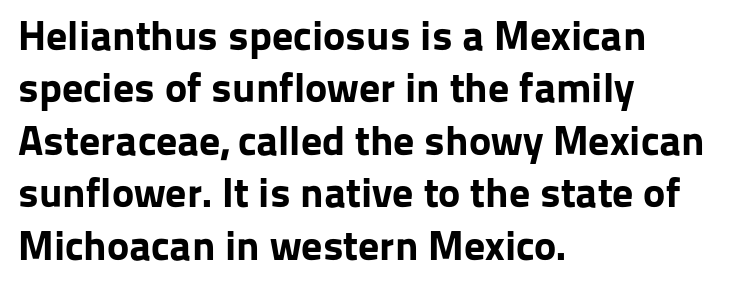
The passage shown has conventional tracking throughout. Posture: upright roman. In terms of letterform style, serifs are entirely absent. Notice how thick the strokes are: this is what a full bold looks like. Decoration check: the copy has no underline.
